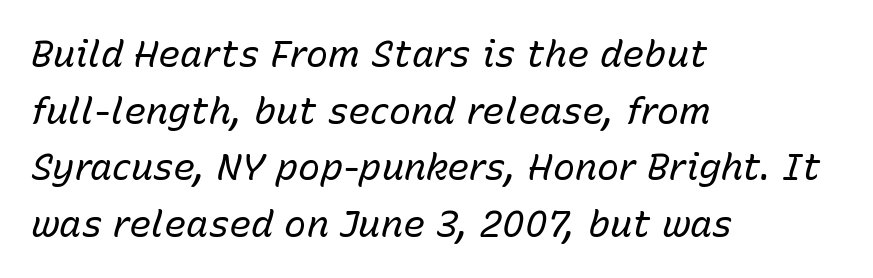
{"italic": "yes", "lean": "right", "slant_degrees": 15, "bold": "no", "weight": "regular", "width": "normal", "stroke_contrast": "low", "x_height": "medium", "monospaced": "no", "underline": "no", "align": "left", "line_spacing": "normal", "line_spacing_ratio": 1.53, "letter_spacing": "normal", "letter_spacing_em": 0.0, "glyph_px": 37}
